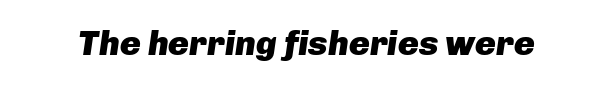
Q: Is the text bold? A: Yes.
Q: Is the text italic (slanted)? A: Yes, it leans right by about 8 degrees.
Q: Is the text underlined? A: No.
Q: Is the spacing between letters normal or unusually wide? A: Normal.
Q: Width (condensed, normal, or wide)? A: Normal.
Q: Stroke contrast? A: Low.
Q: x-height? A: Medium.
Q: Monospaced? A: No.
